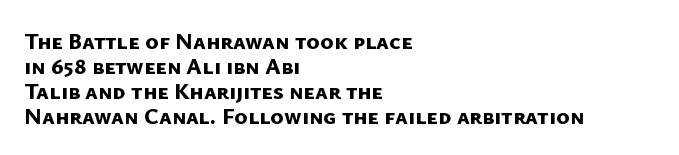
The image shows 23 px bold type; set left-aligned, tight line spacing (1.08x), normal letter spacing, not underlined.
